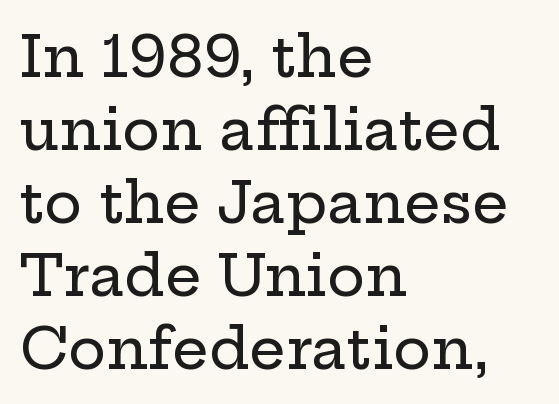
{"serif": "yes", "italic": "no", "width": "wide", "stroke_contrast": "low", "x_height": "medium", "monospaced": "no", "underline": "no", "align": "left", "line_spacing": "normal", "line_spacing_ratio": 1.28, "letter_spacing": "normal", "letter_spacing_em": 0.0, "glyph_px": 57}
